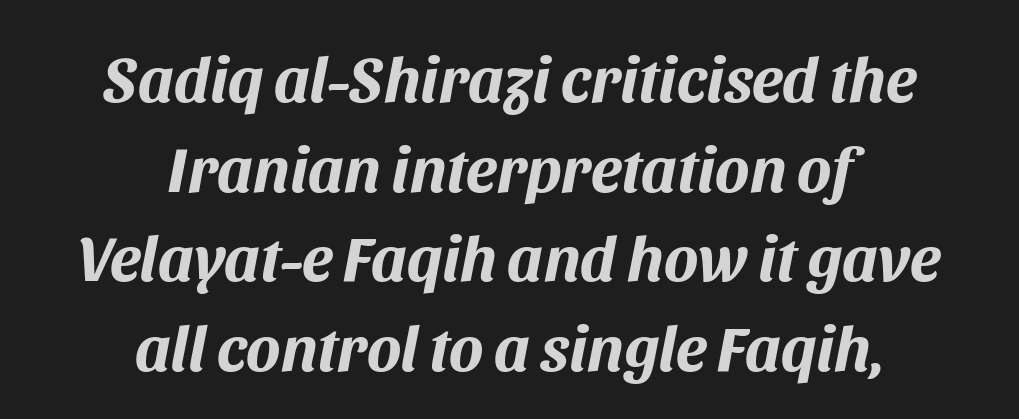
Observe the ordinary spacing: letters are neighbours, not strangers. The typesetter chose a symmetrical, centered arrangement here. Heft: maximum for text — a bold. The zone under the glyphs is completely vacant. Style check: oblique. Do the characters align in a grid? No, the font is proportional.
